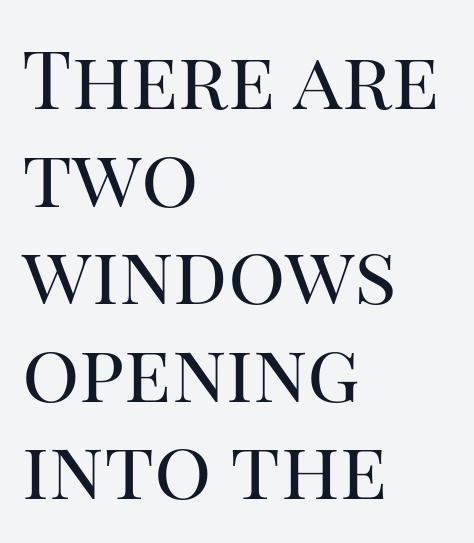
{"serif": "yes", "italic": "no", "bold": "no", "weight": "regular", "width": "normal", "stroke_contrast": "high", "x_height": "large", "monospaced": "no", "underline": "no", "align": "left", "line_spacing_ratio": 1.22, "letter_spacing": "normal", "letter_spacing_em": 0.0, "glyph_px": 80}
